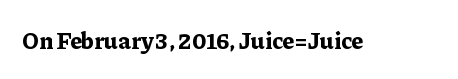
{"italic": "no", "bold": "yes", "underline": "no", "letter_spacing": "normal", "letter_spacing_em": 0.0, "glyph_px": 24}
